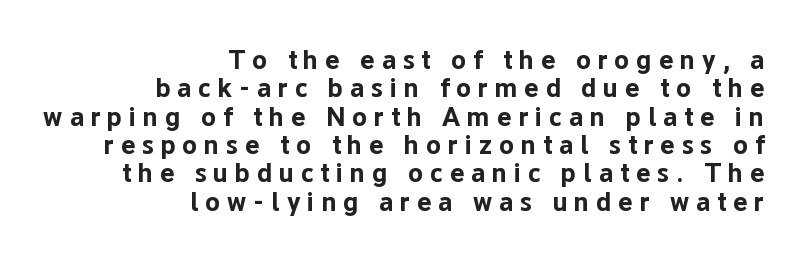
{"italic": "no", "bold": "yes", "underline": "no", "align": "right", "line_spacing": "tight", "line_spacing_ratio": 1.05, "letter_spacing": "wide", "letter_spacing_em": 0.26, "glyph_px": 27}
